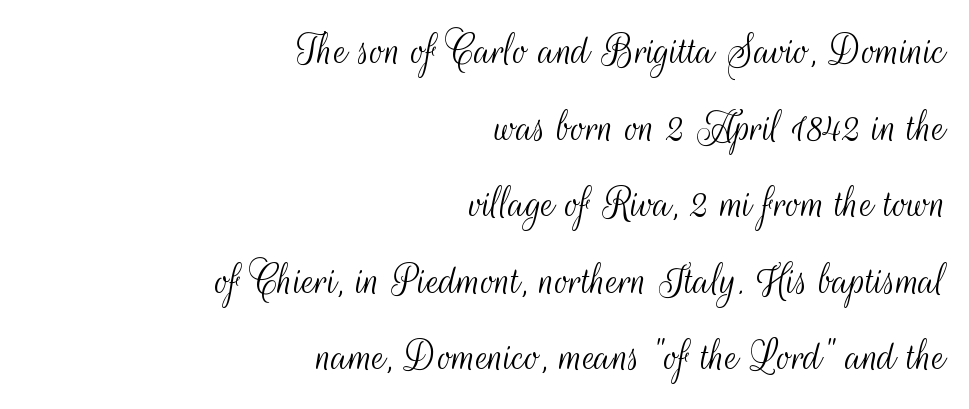
{"serif": "no", "bold": "no", "weight": "light", "width": "condensed", "stroke_contrast": "medium", "x_height": "small", "monospaced": "no", "underline": "no", "align": "right", "line_spacing": "normal", "line_spacing_ratio": 1.63, "letter_spacing": "normal", "letter_spacing_em": 0.0, "glyph_px": 47}
